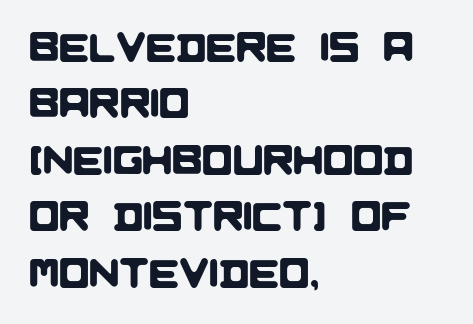
{"serif": "no", "width": "normal", "stroke_contrast": "low", "x_height": "large", "monospaced": "no", "underline": "no", "align": "left", "line_spacing": "normal", "line_spacing_ratio": 1.41, "letter_spacing": "normal", "letter_spacing_em": 0.0, "glyph_px": 40}
